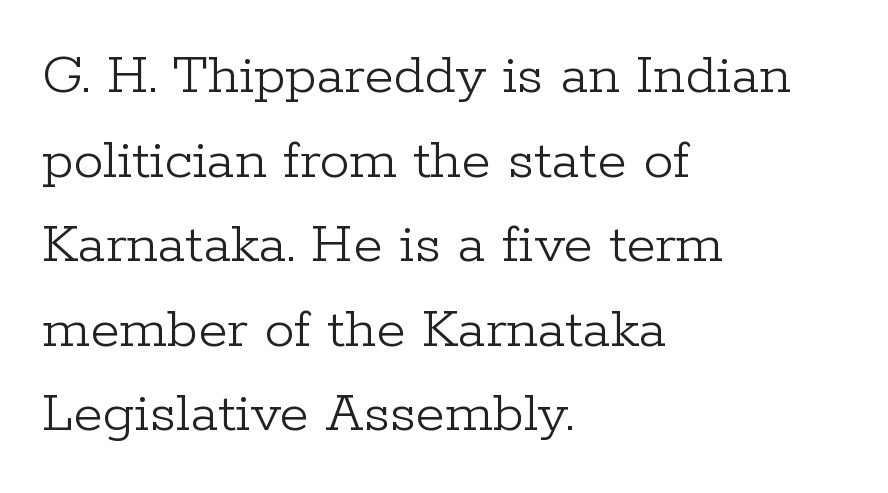
The rendering shows small feet on the letterforms — a serif design. The baseline area is clear. Honestly, the letter spacing is just normal — you wouldn't notice it. Each letter keeps its own natural width here, so spacing adapts to shape. Compared with typical paragraphs, the rows here are spaced about the same. Ordinary non-slanted type is in use.
